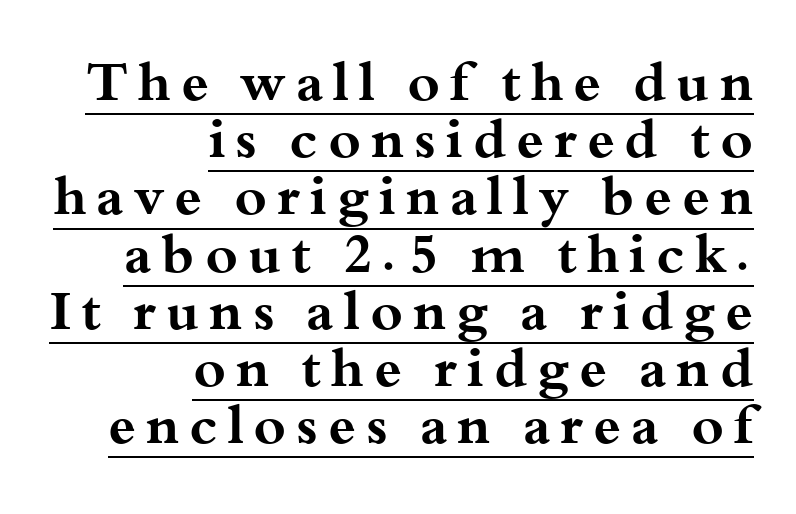
Q: Is the text bold? A: Yes.
Q: Is the text italic (slanted)? A: No, it is upright.
Q: Is the typeface a serif or a sans-serif typeface? A: Serif.
Q: Is the text underlined? A: Yes.
Q: How is the paragraph aligned? A: Right-aligned.
Q: Is the spacing between lines tight, normal or loose? A: Tight.
Q: Width (condensed, normal, or wide)? A: Wide.
Q: Stroke contrast? A: Medium.
Q: x-height? A: Small.
Q: Monospaced? A: No.
